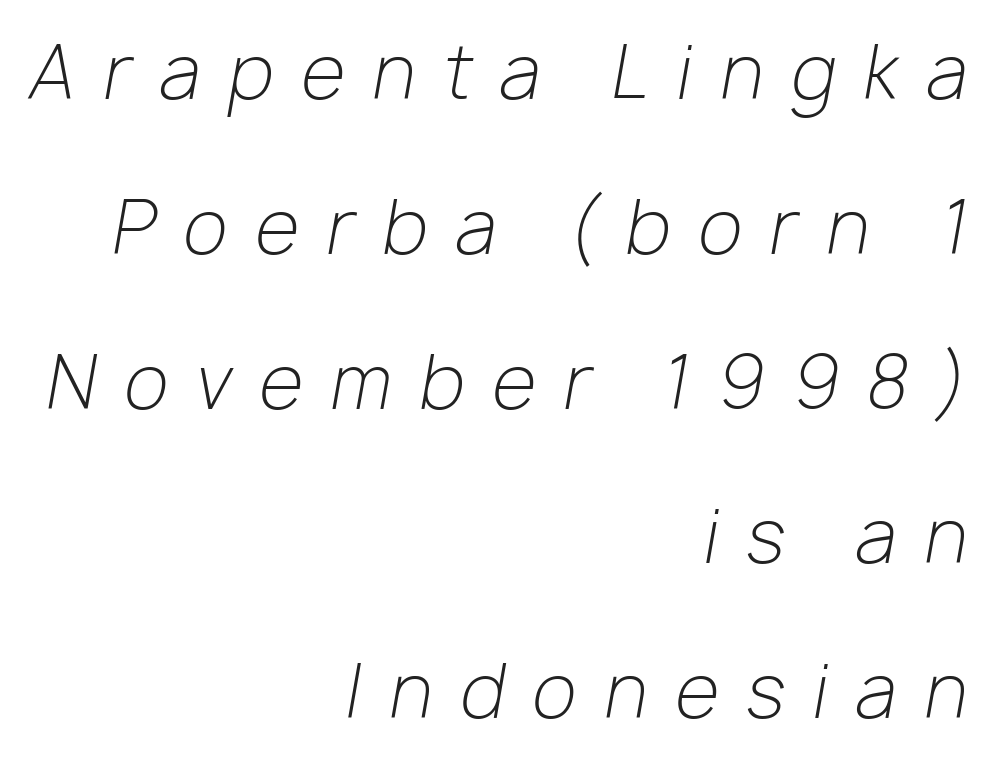
{"italic": "yes", "lean": "right", "slant_degrees": 10, "bold": "no", "weight": "light", "width": "normal", "stroke_contrast": "low", "x_height": "medium", "monospaced": "no", "underline": "no", "align": "right", "line_spacing": "loose", "line_spacing_ratio": 2.15, "letter_spacing": "wide", "letter_spacing_em": 0.39, "glyph_px": 72}
